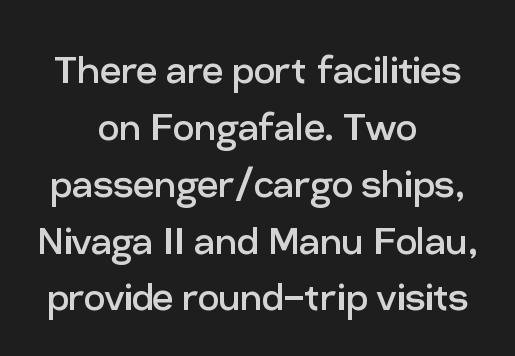
The image shows 47 px regular-weight sans-serif type, upright; set centered, line spacing 1.21x, normal letter spacing, not underlined; low stroke contrast and a medium x-height.
